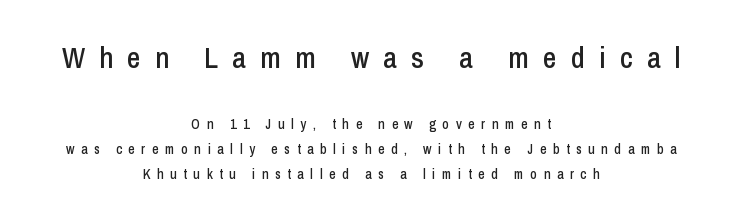
Q: Is the text italic (slanted)? A: No, it is upright.
Q: Is the typeface a serif or a sans-serif typeface? A: Sans-serif.
Q: Is the text underlined? A: No.
Q: How is the paragraph aligned? A: Centered.
Q: Is the spacing between letters normal or unusually wide? A: Unusually wide.
Q: Which block of text is set in a larger size, the first (top) or the second (bottom)? A: The first (top) one.
Q: Width (condensed, normal, or wide)? A: Condensed.
Q: Stroke contrast? A: Low.
Q: x-height? A: Medium.
Q: Monospaced? A: No.
